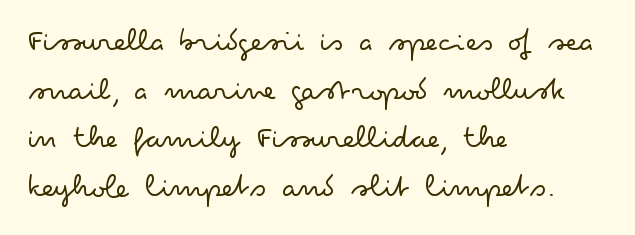
{"serif": "no", "italic": "no", "bold": "no", "weight": "light", "width": "wide", "stroke_contrast": "low", "x_height": "small", "monospaced": "no", "underline": "no", "align": "left", "line_spacing": "normal", "line_spacing_ratio": 1.52, "letter_spacing": "normal", "letter_spacing_em": 0.0, "glyph_px": 32}
